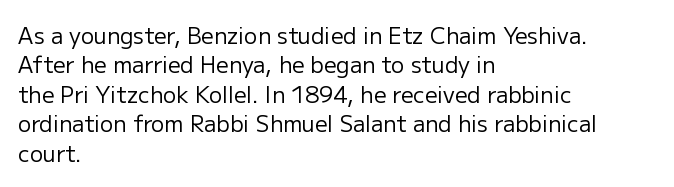
The image shows 22 px text type, upright; set left-aligned, normal line spacing (1.34x), normal letter spacing, not underlined.
